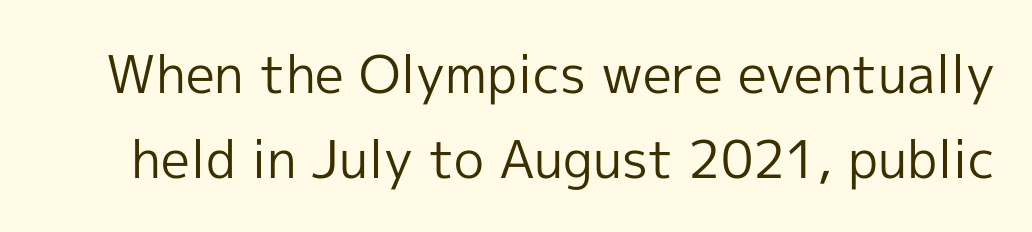
Note: no serifs on the glyphs. This block has exactly the height ordinary leading produces. This is not heavy type; no bold has been used. The string is rendered with underlining switched off. You can tell it's not italic because the verticals are truly vertical. Honestly, the letter spacing is just normal — you wouldn't notice it.
